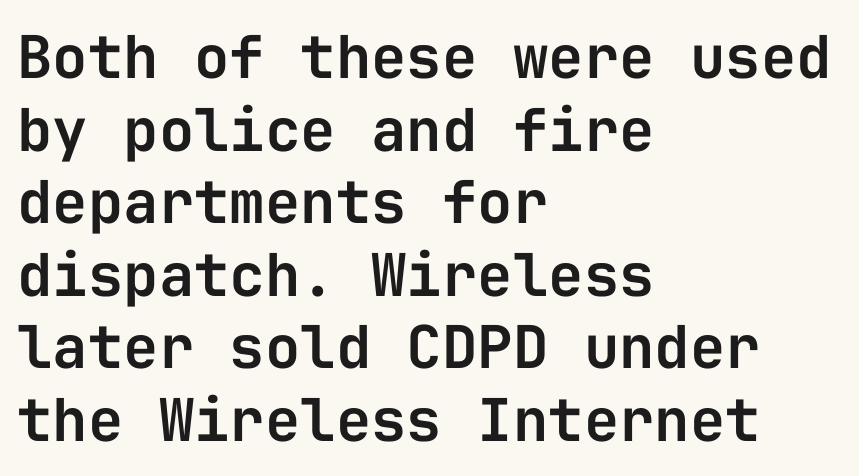
Q: Is the text italic (slanted)? A: No, it is upright.
Q: Is the typeface a serif or a sans-serif typeface? A: Sans-serif.
Q: Is the text underlined? A: No.
Q: How is the paragraph aligned? A: Left-aligned.
Q: Is the spacing between letters normal or unusually wide? A: Normal.
Q: Width (condensed, normal, or wide)? A: Normal.
Q: Stroke contrast? A: Low.
Q: x-height? A: Medium.
Q: Monospaced? A: Yes.
